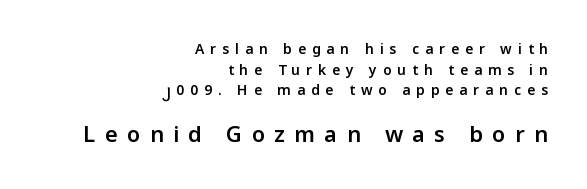
Q: Is the text bold? A: Semi-bold.
Q: Is the text italic (slanted)? A: No, it is upright.
Q: Is the text underlined? A: No.
Q: How is the paragraph aligned? A: Right-aligned.
Q: Is the spacing between letters normal or unusually wide? A: Unusually wide.
Q: Is the spacing between lines tight, normal or loose? A: Normal.
Q: Which block of text is set in a larger size, the first (top) or the second (bottom)? A: The second (bottom) one.
